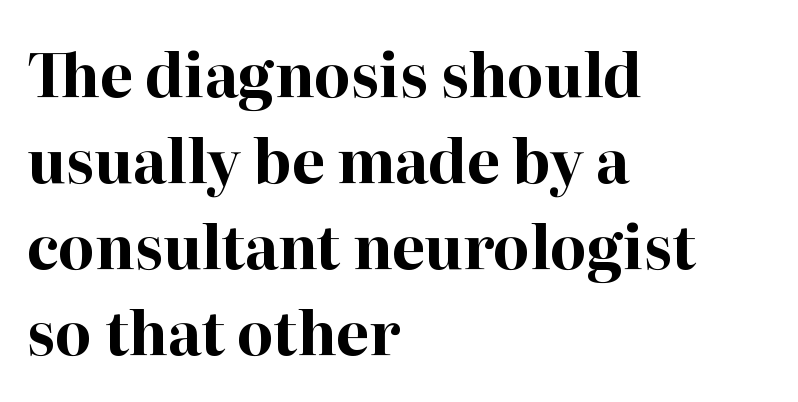
Q: Is the text bold? A: Yes.
Q: Is the text italic (slanted)? A: No, it is upright.
Q: Is the typeface a serif or a sans-serif typeface? A: Serif.
Q: Is the text underlined? A: No.
Q: How is the paragraph aligned? A: Left-aligned.
Q: Is the spacing between letters normal or unusually wide? A: Normal.
Q: Is the spacing between lines tight, normal or loose? A: Normal.
Q: Width (condensed, normal, or wide)? A: Normal.
Q: Stroke contrast? A: High.
Q: x-height? A: Medium.
Q: Monospaced? A: No.
